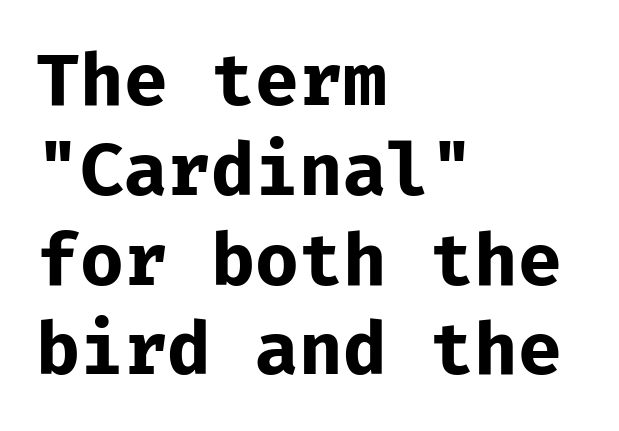
Look at the tracking — it's just the regular setting, nothing added. Emphasis by weight is at full strength: bold. The text block is weighted toward the left margin, trailing off unevenly rightward. Do the letters lean? They stand straight. The zone under the glyphs is completely vacant. The rendering uses typewriter-style spacing with identical character cells.
